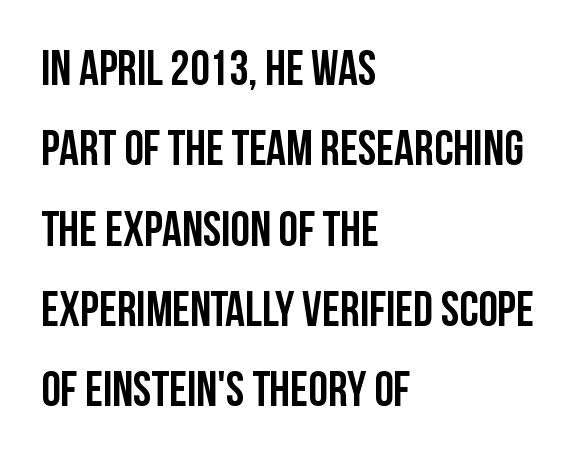
Notice how thick the strokes are: this is what a full bold looks like. Is the letter spacing exaggerated? No — it looks like the ordinary default. Horizontal bands of white between lines are of average thickness. The text was rendered using a sans face with plain stroke endings. Teacher's note: observe the even left margin — that is flush-left alignment.
